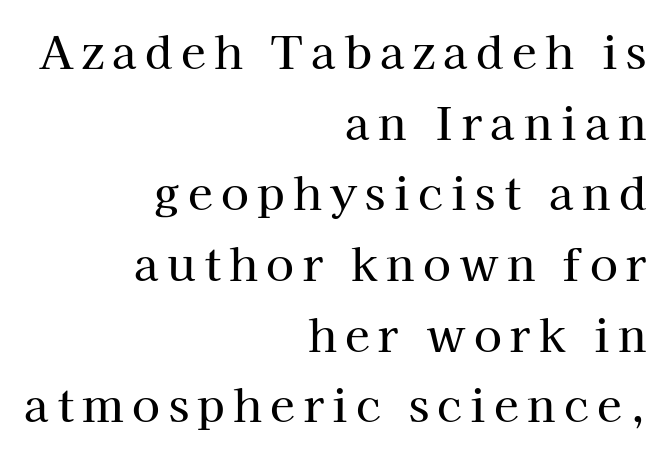
{"serif": "yes", "italic": "no", "width": "normal", "stroke_contrast": "high", "x_height": "medium", "monospaced": "no", "underline": "no", "align": "right", "line_spacing": "normal", "line_spacing_ratio": 1.57, "glyph_px": 45}
